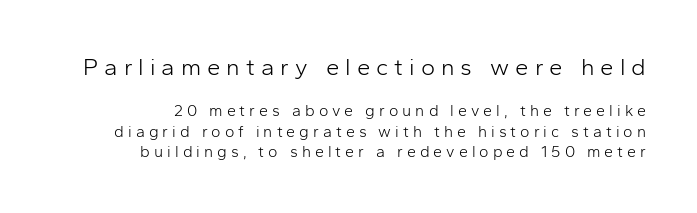
Q: Is the text bold? A: No.
Q: Is the text italic (slanted)? A: No, it is upright.
Q: Is the text underlined? A: No.
Q: How is the paragraph aligned? A: Right-aligned.
Q: Is the spacing between letters normal or unusually wide? A: Unusually wide.
Q: Is the spacing between lines tight, normal or loose? A: Normal.
Q: Which block of text is set in a larger size, the first (top) or the second (bottom)? A: The first (top) one.
